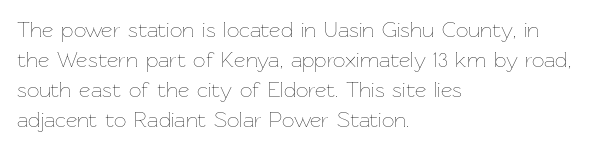
The letterforms sit shoulder to shoulder at normal distance. The space directly below the letters is spotless. Counters stay open thanks to moderate or lighter strokes. The vertical gap from one line to the next is medium. Ascenders rise straight up at ninety degrees. The ragged edge is on the right, which tells us the setting is flush left.
